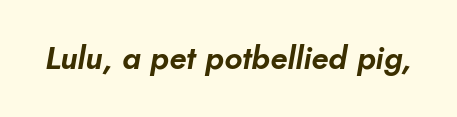
The face used here is proportionally spaced, like ordinary book or web type. Characters follow at the spacing the type designer built in. Bare-footed words on every line. In terms of posture, this sample is oblique.
